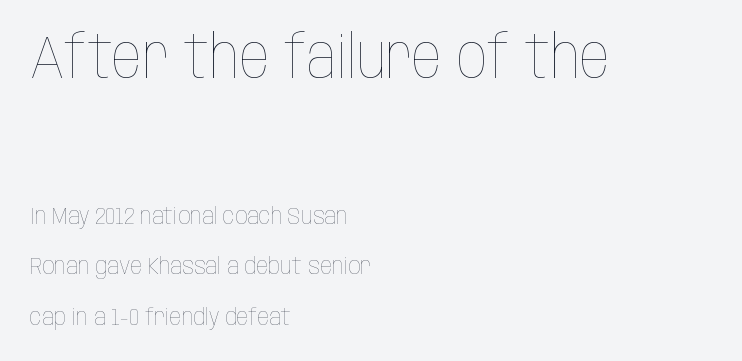
Q: Is the text bold? A: No.
Q: Is the text italic (slanted)? A: No, it is upright.
Q: Is the text underlined? A: No.
Q: How is the paragraph aligned? A: Left-aligned.
Q: Is the spacing between letters normal or unusually wide? A: Normal.
Q: Is the spacing between lines tight, normal or loose? A: Loose.
Q: Which block of text is set in a larger size, the first (top) or the second (bottom)? A: The first (top) one.
Q: Width (condensed, normal, or wide)? A: Condensed.
Q: Stroke contrast? A: Low.
Q: x-height? A: Large.
Q: Monospaced? A: No.
